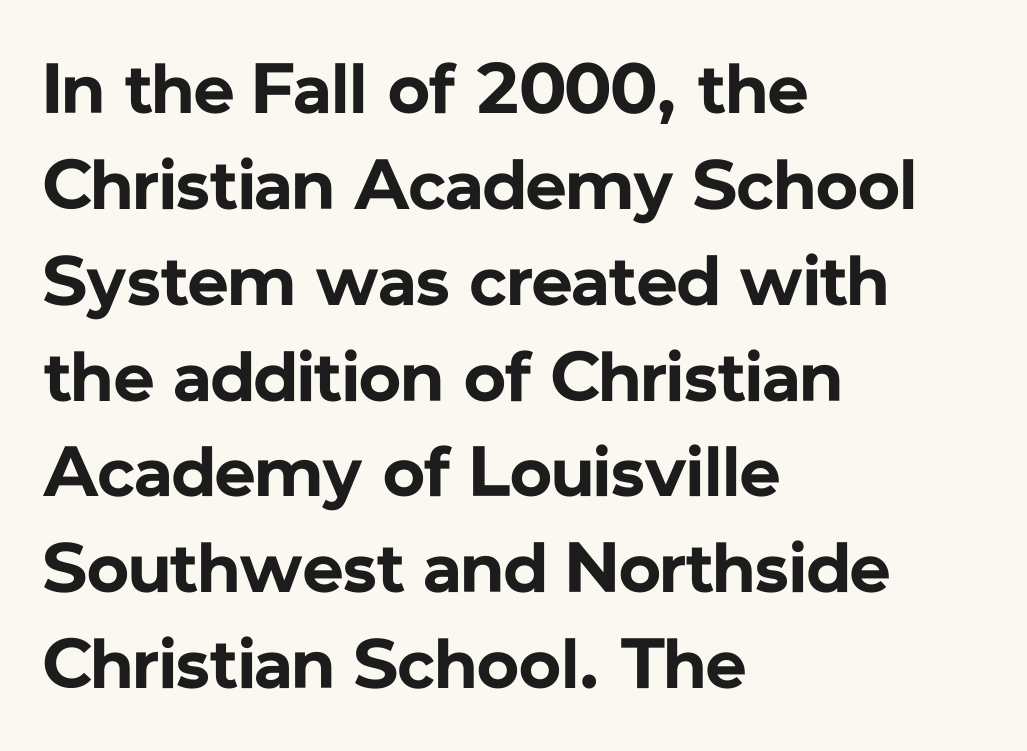
As a designer I'd log this as weight 700, bold. The passage shown is typeset with a sans-serif family. The block of text has a typical density, with ordinary space between rows. The lines are quadded left. Standard letterfit; no display-style spreading of the glyphs. The space beneath each line is pristine and unruled.
